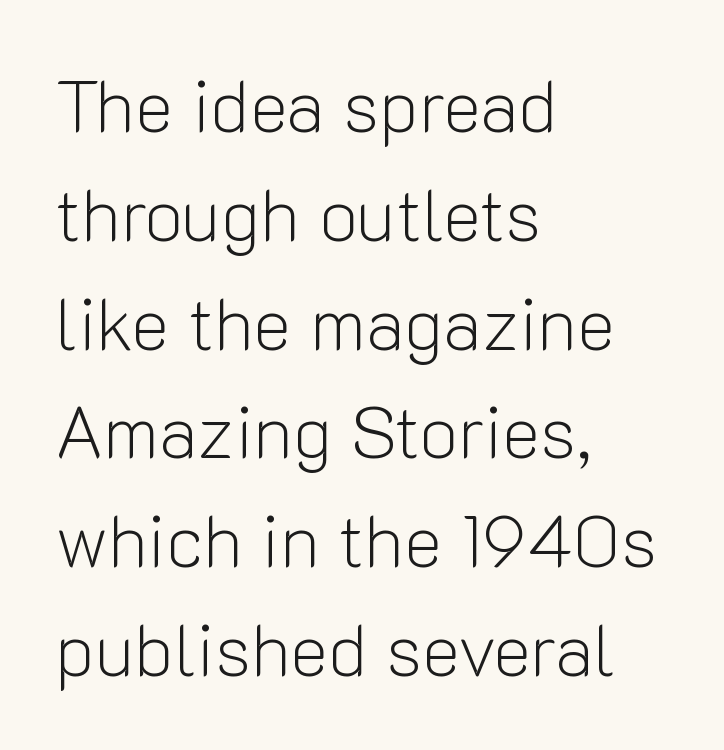
Q: Is the text bold? A: No.
Q: Is the text italic (slanted)? A: No, it is upright.
Q: Is the typeface a serif or a sans-serif typeface? A: Sans-serif.
Q: Is the text underlined? A: No.
Q: How is the paragraph aligned? A: Left-aligned.
Q: Is the spacing between letters normal or unusually wide? A: Normal.
Q: Is the spacing between lines tight, normal or loose? A: Normal.
Q: Width (condensed, normal, or wide)? A: Normal.
Q: Stroke contrast? A: Low.
Q: x-height? A: Medium.
Q: Monospaced? A: No.
